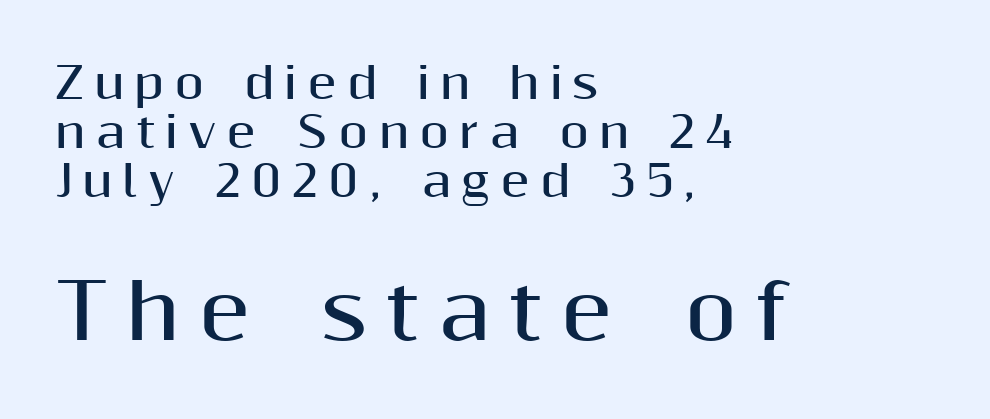
Q: Is the text bold? A: Yes.
Q: Is the text italic (slanted)? A: No, it is upright.
Q: Is the typeface a serif or a sans-serif typeface? A: Sans-serif.
Q: Is the text underlined? A: No.
Q: How is the paragraph aligned? A: Left-aligned.
Q: Is the spacing between letters normal or unusually wide? A: Unusually wide.
Q: Is the spacing between lines tight, normal or loose? A: Tight.
Q: Which block of text is set in a larger size, the first (top) or the second (bottom)? A: The second (bottom) one.
Q: Width (condensed, normal, or wide)? A: Normal.
Q: Stroke contrast? A: Medium.
Q: x-height? A: Medium.
Q: Monospaced? A: No.
